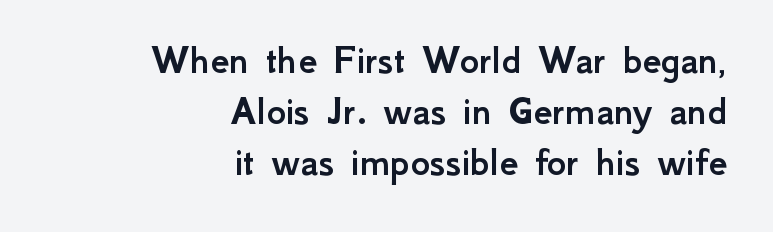
{"serif": "no", "italic": "no", "width": "normal", "stroke_contrast": "low", "x_height": "small", "monospaced": "no", "underline": "no", "align": "right", "line_spacing_ratio": 1.22, "letter_spacing": "normal", "letter_spacing_em": 0.0, "glyph_px": 42}
